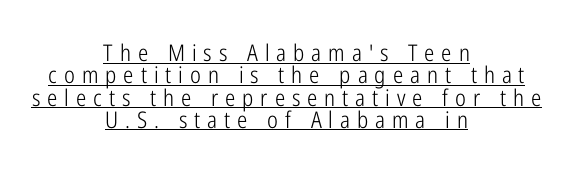
Summary of vertical rhythm: compact, with narrow interline spacing. Caption: face not bold, strokes unweighted. The passage shown is underscored from start to finish. Tracking value appears strongly positive — letters spread wide. Rendered with straight, roman letterforms.
